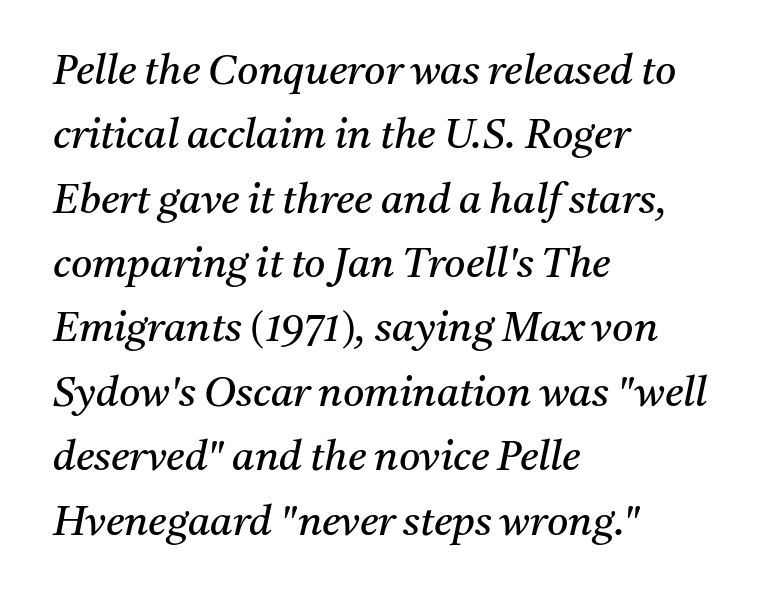
{"serif": "yes", "italic": "yes", "lean": "right", "slant_degrees": 11, "bold": "no", "weight": "regular", "width": "normal", "stroke_contrast": "medium", "x_height": "medium", "monospaced": "no", "underline": "no", "align": "left", "line_spacing": "normal", "line_spacing_ratio": 1.57, "letter_spacing": "normal", "letter_spacing_em": 0.0, "glyph_px": 41}
